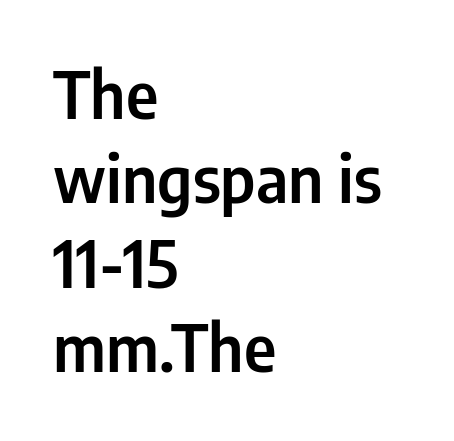
Q: Is the text italic (slanted)? A: No, it is upright.
Q: Is the typeface a serif or a sans-serif typeface? A: Sans-serif.
Q: Is the text underlined? A: No.
Q: How is the paragraph aligned? A: Left-aligned.
Q: Is the spacing between letters normal or unusually wide? A: Normal.
Q: Is the spacing between lines tight, normal or loose? A: Normal.
Q: Width (condensed, normal, or wide)? A: Condensed.
Q: Stroke contrast? A: Low.
Q: x-height? A: Medium.
Q: Monospaced? A: No.
